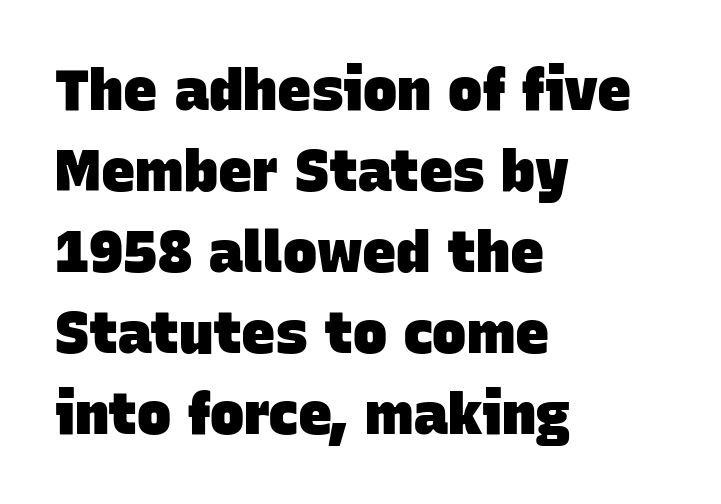
The rendering uses natural spacing where letterforms have individual widths. Strokes here are thick enough to call this a true bold. The rendering shows plain stroke endings on the letterforms — a sans-serif design. The string is rendered with underlining switched off. This rendering leaves character spacing at its baseline value.
